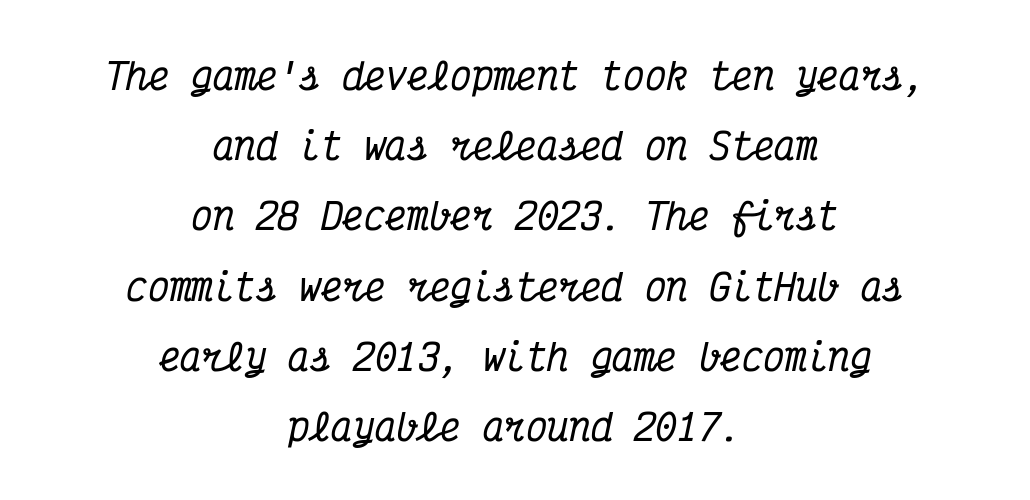
Only glyphs here, with clear space below each row. Reading down the column, the eye jumps a long way to each next line. In CSS terms this would be text-align: center. This sample uses an oblique cut, with every glyph tilted off the vertical. Every character here occupies the same horizontal width, giving the sample a typewriter-like rhythm. Stroke terminals: seriffed.
